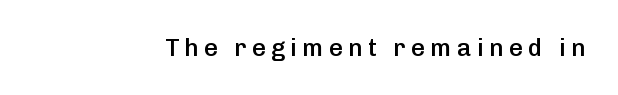
In terms of posture, this sample is upright. The glyphs are unaccompanied by any horizontal stroke below them. Each glyph is drawn with semibold strokes, heavier than normal yet not fully bold. The face used here is rendered with a markedly widened letterfit.
